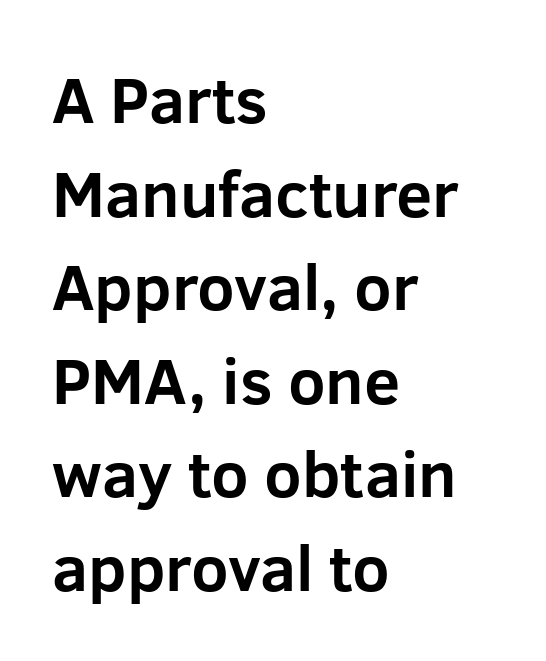
Q: Is the text bold? A: Yes.
Q: Is the text italic (slanted)? A: No, it is upright.
Q: Is the typeface a serif or a sans-serif typeface? A: Sans-serif.
Q: Is the text underlined? A: No.
Q: How is the paragraph aligned? A: Left-aligned.
Q: Is the spacing between letters normal or unusually wide? A: Normal.
Q: Is the spacing between lines tight, normal or loose? A: Normal.
Q: Width (condensed, normal, or wide)? A: Normal.
Q: Stroke contrast? A: Low.
Q: x-height? A: Medium.
Q: Monospaced? A: No.
